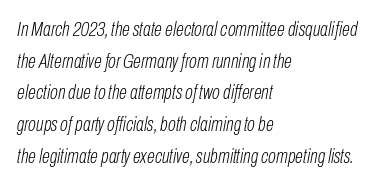
The designer left line spacing at the default. The font is comparable to plain body text, perhaps lighter. Only glyphs here, with clear space below each row. Style check: oblique.
